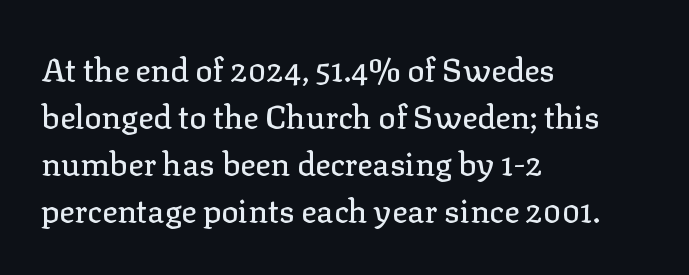
{"serif": "yes", "italic": "no", "width": "normal", "stroke_contrast": "low", "x_height": "medium", "monospaced": "no", "underline": "no", "align": "left", "line_spacing": "normal", "line_spacing_ratio": 1.47, "letter_spacing": "normal", "letter_spacing_em": 0.0, "glyph_px": 32}
